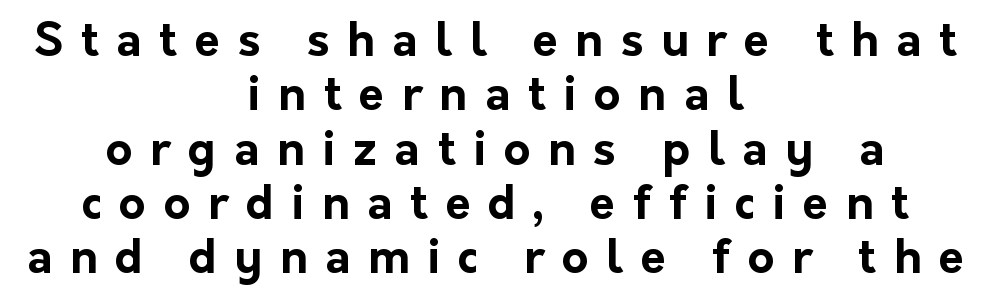
Spacing verdict: proportional, widths tailored to each character. When letters stand straight like this, we call the style roman or upright. Rule under the text: the space is simply empty. Each glyph is drawn with heavy, bold strokes.
